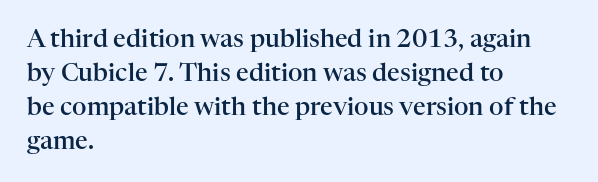
Q: Is the text bold? A: Semi-bold.
Q: Is the text italic (slanted)? A: No, it is upright.
Q: Is the text underlined? A: No.
Q: How is the paragraph aligned? A: Left-aligned.
Q: Is the spacing between letters normal or unusually wide? A: Normal.
Q: Is the spacing between lines tight, normal or loose? A: Normal.
